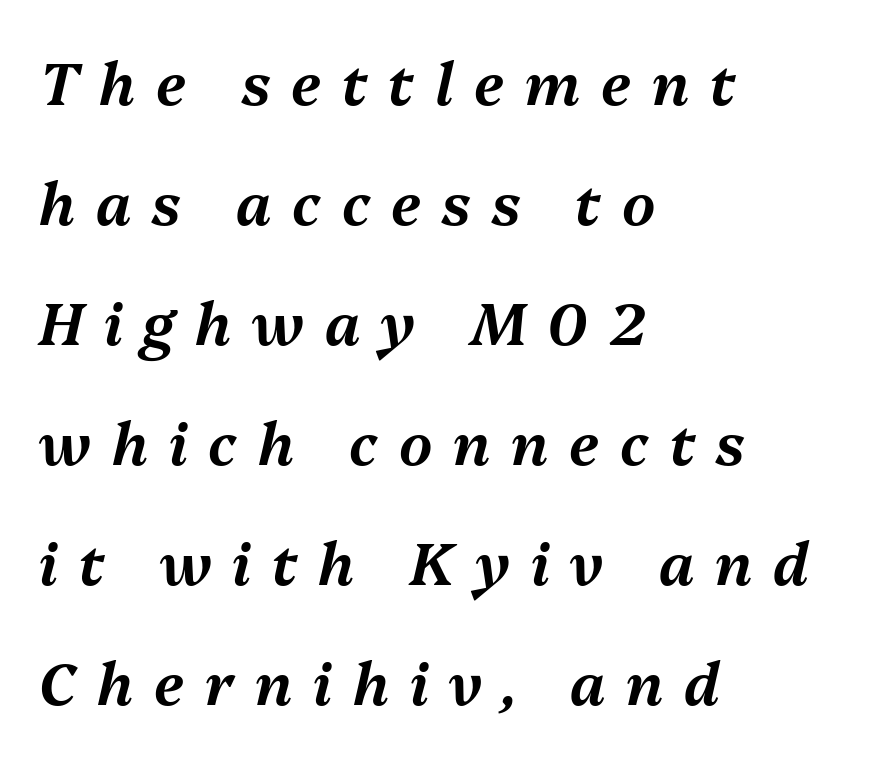
Q: Is the text italic (slanted)? A: Yes, it leans right by about 13 degrees.
Q: Is the text underlined? A: No.
Q: How is the paragraph aligned? A: Left-aligned.
Q: Is the spacing between letters normal or unusually wide? A: Unusually wide.
Q: Is the spacing between lines tight, normal or loose? A: Loose.
Q: Width (condensed, normal, or wide)? A: Normal.
Q: Stroke contrast? A: Medium.
Q: x-height? A: Medium.
Q: Monospaced? A: No.
